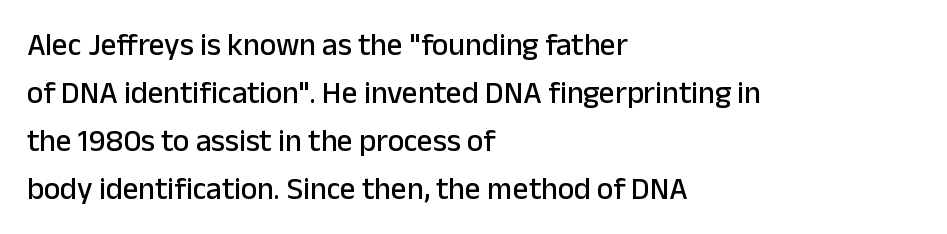
Posture: vertical. Check where the strokes stop: nothing finishes them off — pure sans. A typesetter would call this proportional, since set widths differ per character. The letterforms sit shoulder to shoulder at normal distance. In terms of leading, this rendering sits right in the middle. Underlining? Definitely not there.
